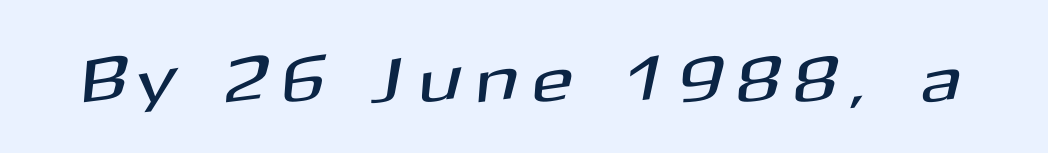
{"serif": "no", "width": "normal", "stroke_contrast": "medium", "x_height": "medium", "monospaced": "no", "underline": "no", "letter_spacing": "wide", "letter_spacing_em": 0.29, "glyph_px": 66}
